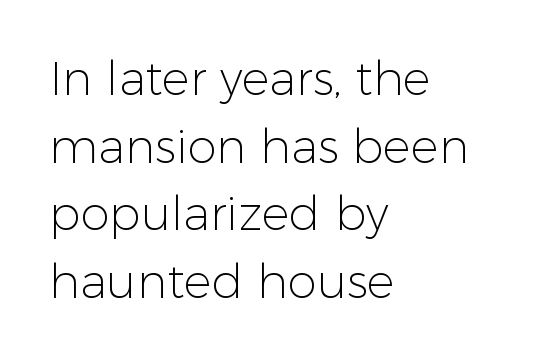
{"serif": "no", "italic": "no", "bold": "no", "weight": "light", "width": "normal", "stroke_contrast": "low", "x_height": "medium", "monospaced": "no", "underline": "no", "align": "left", "line_spacing": "normal", "line_spacing_ratio": 1.44, "letter_spacing": "normal", "letter_spacing_em": 0.0, "glyph_px": 47}
